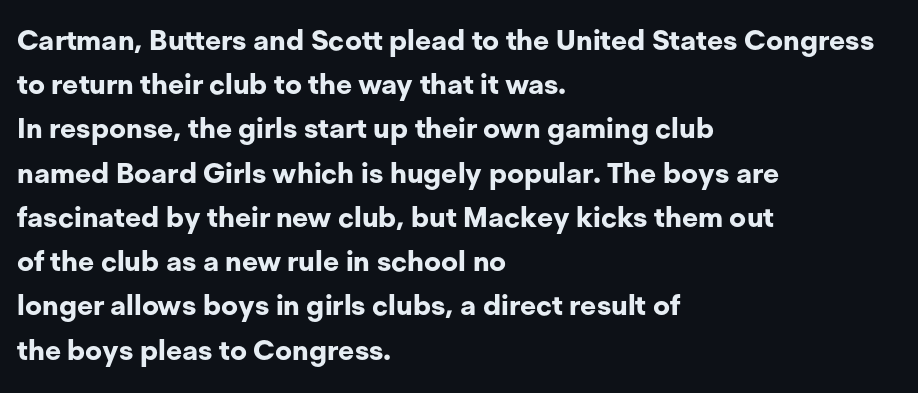
{"serif": "no", "italic": "no", "bold": "yes", "weight": "bold", "width": "normal", "stroke_contrast": "low", "x_height": "medium", "monospaced": "no", "underline": "no", "align": "left", "line_spacing": "normal", "line_spacing_ratio": 1.58, "letter_spacing": "normal", "letter_spacing_em": 0.0, "glyph_px": 28}
